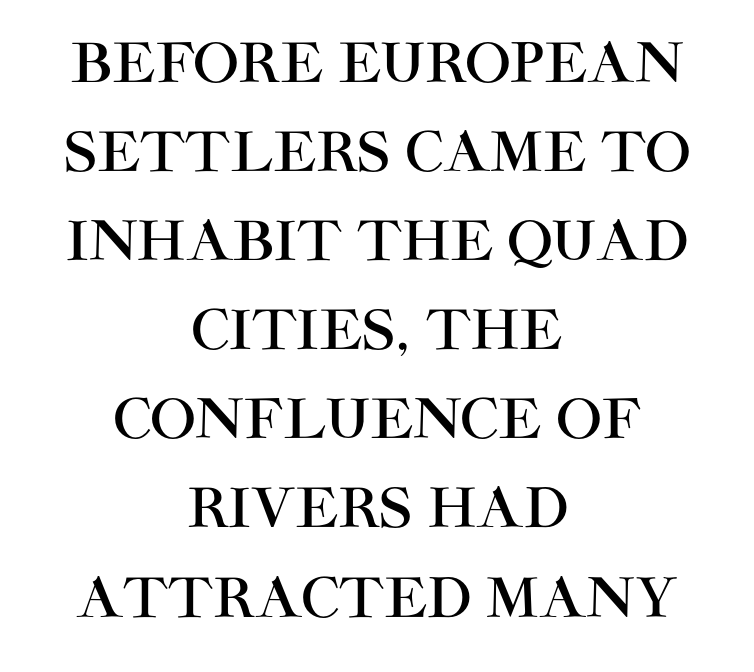
Default kerning and tracking; the words read as compact shapes. The font family rendered here belongs to the sans-serif group. Line starts and ends both wander, symmetrically. Looks like regular typesetting: each glyph gets only the width it needs. Italic? Not at all — the glyphs are vertical. These lines sit exactly where default settings would place them.
